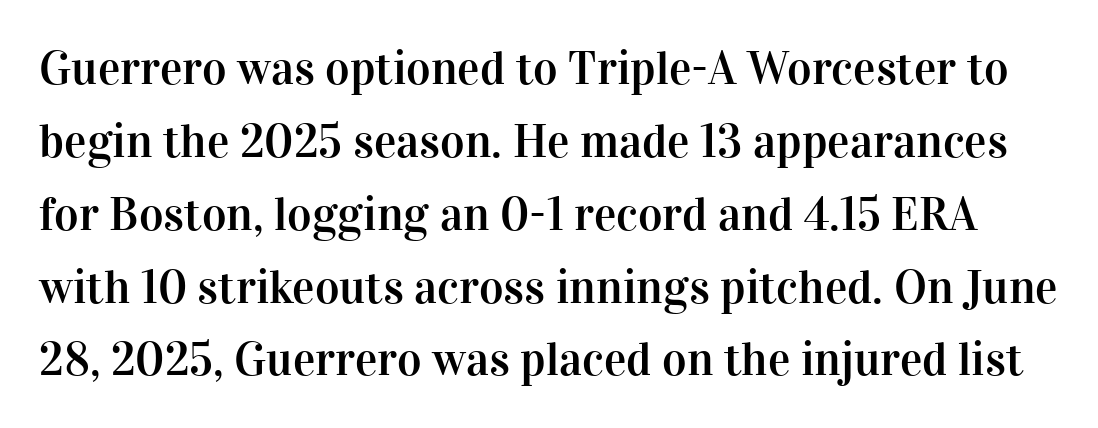
{"serif": "yes", "italic": "no", "width": "normal", "stroke_contrast": "high", "x_height": "medium", "monospaced": "no", "underline": "no", "line_spacing": "normal", "line_spacing_ratio": 1.55, "letter_spacing": "normal", "letter_spacing_em": 0.0, "glyph_px": 47}
